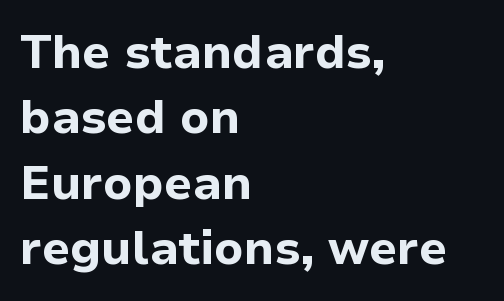
{"serif": "no", "italic": "no", "bold": "yes", "weight": "bold", "width": "normal", "stroke_contrast": "low", "x_height": "medium", "monospaced": "no", "underline": "no", "align": "left", "line_spacing": "normal", "line_spacing_ratio": 1.39, "letter_spacing": "normal", "letter_spacing_em": 0.0, "glyph_px": 47}
